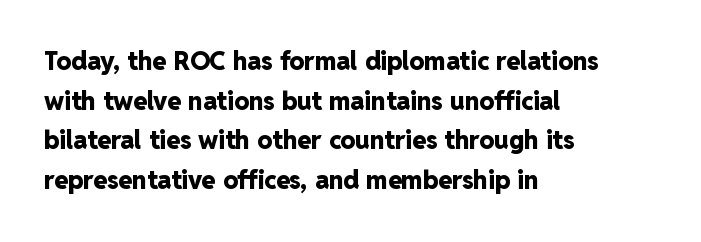
Q: Is the text bold? A: Yes.
Q: Is the text italic (slanted)? A: No, it is upright.
Q: Is the text underlined? A: No.
Q: How is the paragraph aligned? A: Left-aligned.
Q: Is the spacing between letters normal or unusually wide? A: Normal.
Q: Is the spacing between lines tight, normal or loose? A: Normal.
